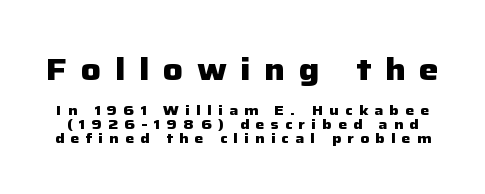
The image shows 31 px heavy sans-serif type, upright; set tight line spacing (0.98x), unusually wide letter spacing (+0.44 em), not underlined; the first (top) block is 2.21x larger; low stroke contrast and a medium x-height.
